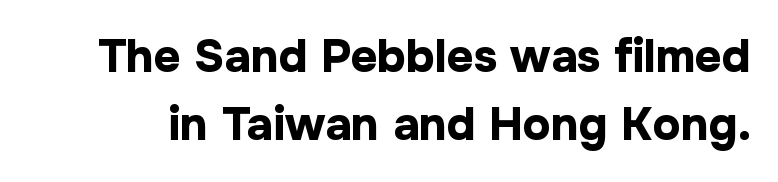
The image shows 46 px bold sans-serif type, upright; set normal line spacing (1.47x), normal letter spacing, not underlined; low stroke contrast and a medium x-height.
